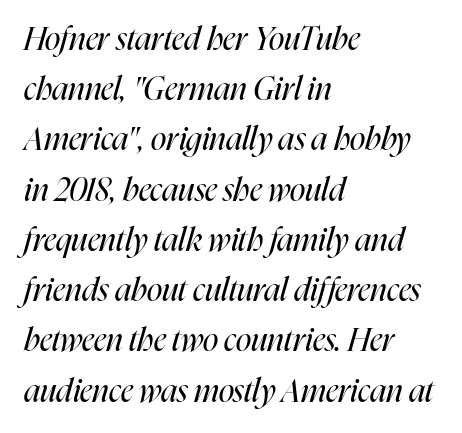
The image shows 32 px regular-weight, condensed type, italic (leaning right); set left-aligned, normal line spacing (1.57x), normal letter spacing, not underlined; high stroke contrast and a medium x-height.
